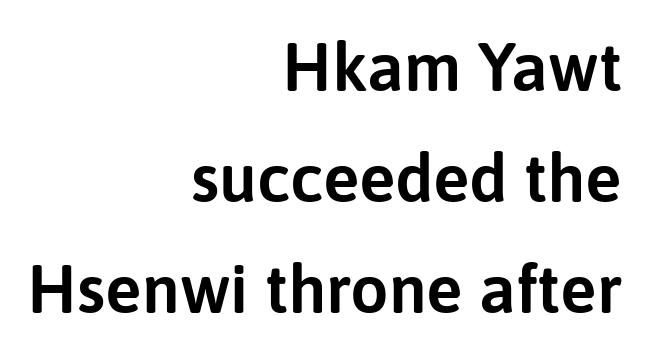
{"serif": "no", "italic": "no", "width": "normal", "stroke_contrast": "low", "x_height": "medium", "monospaced": "no", "underline": "no", "align": "right", "line_spacing": "normal", "line_spacing_ratio": 1.63, "letter_spacing": "normal", "letter_spacing_em": 0.0, "glyph_px": 68}
